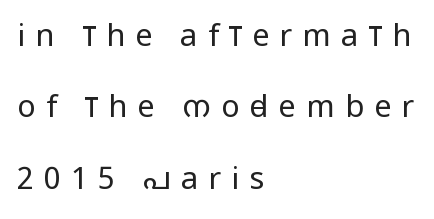
{"serif": "no", "italic": "no", "bold": "no", "weight": "regular", "width": "condensed", "stroke_contrast": "low", "x_height": "large", "monospaced": "no", "underline": "no", "align": "left", "line_spacing": "loose", "line_spacing_ratio": 2.3, "letter_spacing": "wide", "letter_spacing_em": 0.32, "glyph_px": 31}
